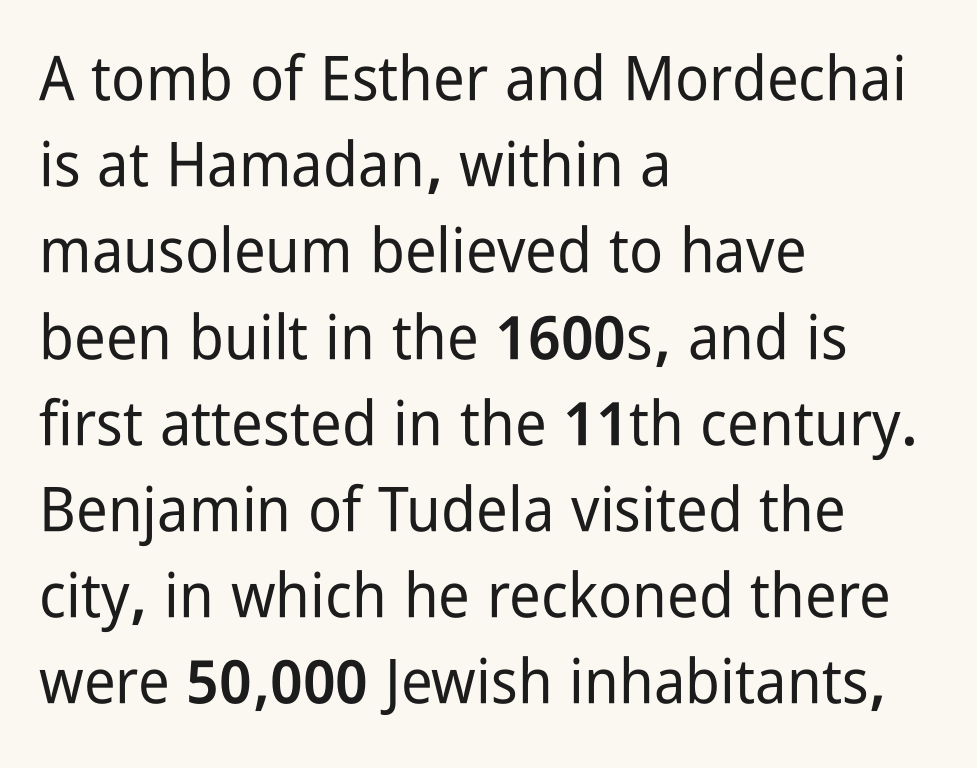
Varying glyph widths throughout — classic text-font behaviour. One glance says typical: line gaps are just what's usual. Decoration check: the copy has no underline. Standard letterfit; no display-style spreading of the glyphs. This is the regular roman posture of the typeface.
